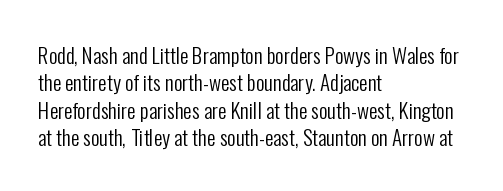
{"italic": "no", "bold": "no", "underline": "no", "align": "left", "line_spacing": "normal", "line_spacing_ratio": 1.3, "letter_spacing": "normal", "letter_spacing_em": 0.0, "glyph_px": 21}
